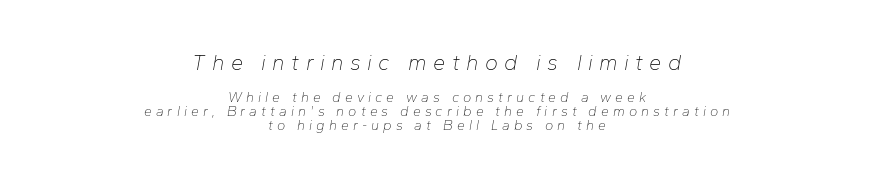
Q: Is the text bold? A: No.
Q: Is the text italic (slanted)? A: Yes, it leans right by about 10 degrees.
Q: Is the text underlined? A: No.
Q: How is the paragraph aligned? A: Centered.
Q: Is the spacing between letters normal or unusually wide? A: Unusually wide.
Q: Is the spacing between lines tight, normal or loose? A: Tight.
Q: Which block of text is set in a larger size, the first (top) or the second (bottom)? A: The first (top) one.
